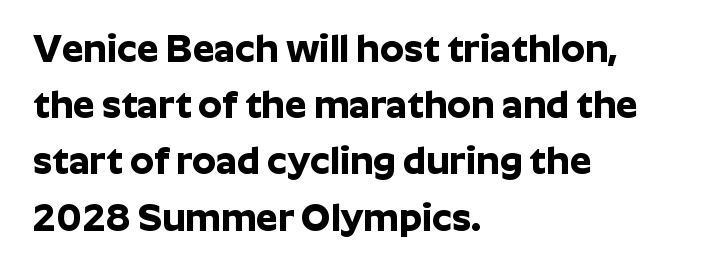
Honestly, the row spacing looks completely unremarkable. No feet cap the strokes, marking this as sans-serif type. Proportional: the letters do not fall into vertical columns. Just letters on the line, the space beneath them empty. The paragraph has a hard left edge and a soft right edge. Posture: straight, roman, zero tilt.
